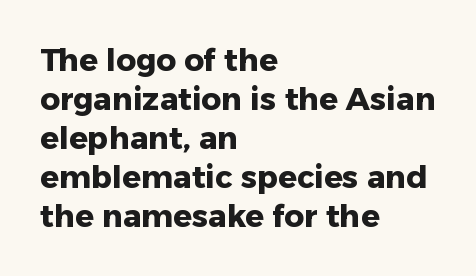
Q: Is the text bold? A: Yes.
Q: Is the text italic (slanted)? A: No, it is upright.
Q: Is the typeface a serif or a sans-serif typeface? A: Sans-serif.
Q: Is the text underlined? A: No.
Q: How is the paragraph aligned? A: Left-aligned.
Q: Is the spacing between letters normal or unusually wide? A: Normal.
Q: Is the spacing between lines tight, normal or loose? A: Normal.
Q: Width (condensed, normal, or wide)? A: Normal.
Q: Stroke contrast? A: Low.
Q: x-height? A: Medium.
Q: Monospaced? A: No.
